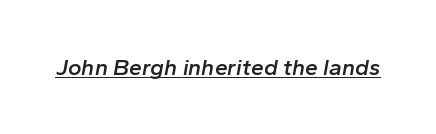
Emphasis by weight is partial: semibold. Spacing between characters is what you'd get straight out of the box. These characters rest on top of a visible drawn line. It's the slanting kind of type.
